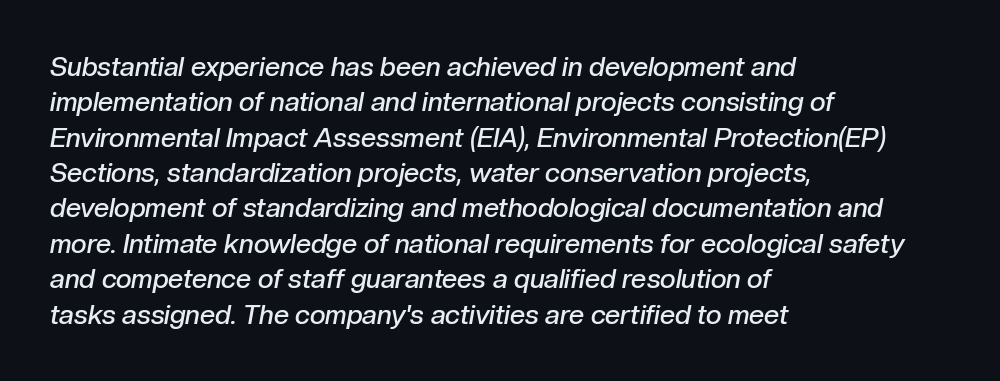
The image shows 27 px text type, italic (leaning right); set left-aligned, normal line spacing (1.31x), normal letter spacing, not underlined.
